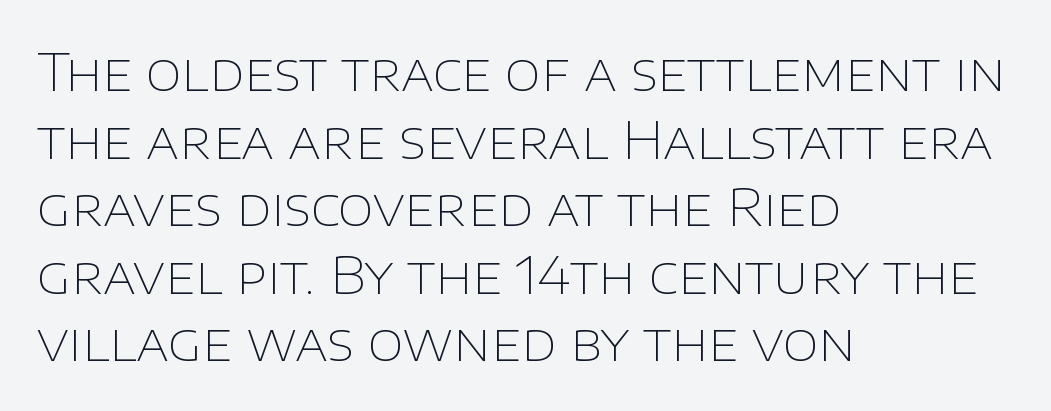
{"serif": "no", "italic": "no", "bold": "no", "weight": "thin", "width": "normal", "stroke_contrast": "low", "x_height": "large", "monospaced": "no", "underline": "no", "align": "left", "line_spacing": "normal", "line_spacing_ratio": 1.3, "letter_spacing": "normal", "letter_spacing_em": 0.0, "glyph_px": 52}
